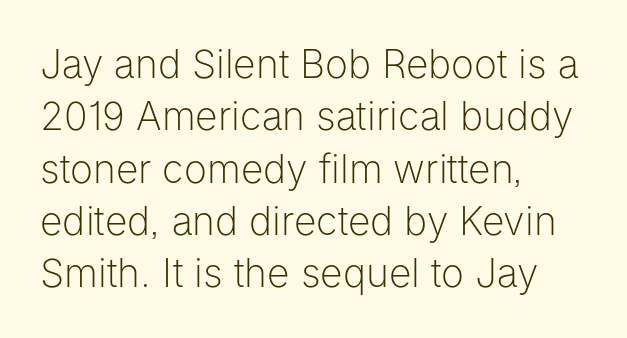
{"serif": "no", "italic": "no", "bold": "no", "weight": "light", "width": "normal", "stroke_contrast": "low", "x_height": "medium", "monospaced": "no", "underline": "no", "align": "left", "line_spacing": "normal", "line_spacing_ratio": 1.34, "letter_spacing": "normal", "letter_spacing_em": 0.0, "glyph_px": 39}
